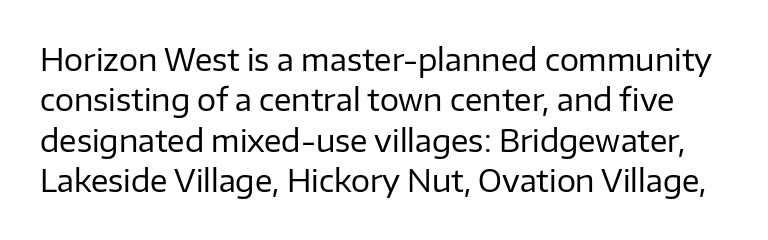
The face used here is rendered with its standard letterfit. I'd call this a sans setting — the letters go barefoot. The block of text has a typical density, with ordinary space between rows. Spacing verdict: proportional, widths tailored to each character. Compared with a typical body face, this is equally light or lighter still. The words here are not underlined.
